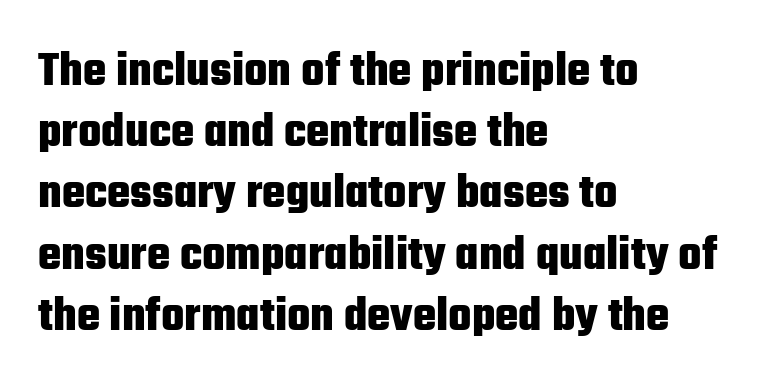
The image shows 49 px heavy, condensed sans-serif type, upright; set left-aligned, normal line spacing (1.25x), normal letter spacing, not underlined; low stroke contrast and a medium x-height.
